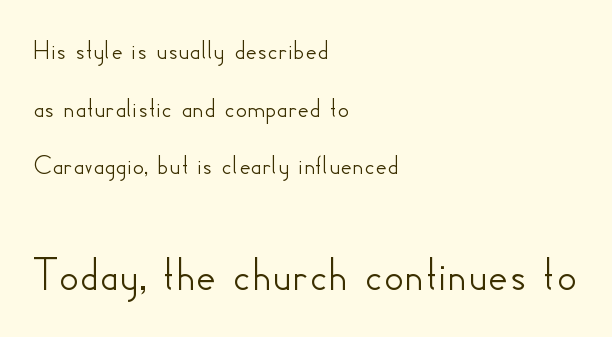
{"serif": "no", "italic": "no", "width": "normal", "stroke_contrast": "low", "x_height": "small", "monospaced": "no", "underline": "no", "align": "left", "line_spacing": "loose", "line_spacing_ratio": 2.06, "letter_spacing": "normal", "letter_spacing_em": 0.0, "larger_block": "second", "size_ratio": 1.75, "glyph_px": 49}
